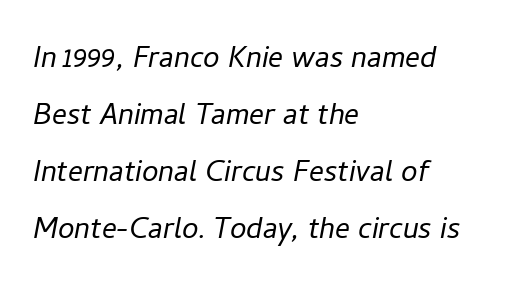
{"italic": "yes", "lean": "right", "slant_degrees": 11, "bold": "no", "weight": "light", "width": "normal", "stroke_contrast": "low", "x_height": "medium", "monospaced": "no", "underline": "no", "align": "left", "line_spacing": "normal", "line_spacing_ratio": 1.54, "letter_spacing": "normal", "letter_spacing_em": 0.0, "glyph_px": 37}
